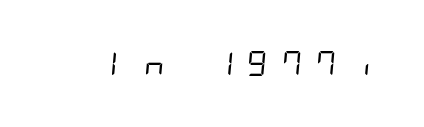
The image shows 25 px text type; set unusually wide letter spacing (+0.43 em), not underlined.
